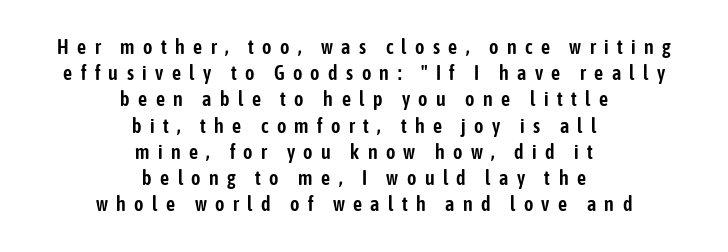
The typography opts for an upright posture over an oblique one. The rendering inserts visible extra space after every character. Notice how descenders clear the ascenders below comfortably — that's standard leading. Typeset on center — no edge is straight.
